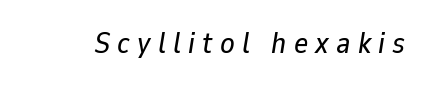
The image shows 30 px text type, italic (leaning right); set unusually wide letter spacing (+0.24 em), not underlined; low stroke contrast and a medium x-height.
